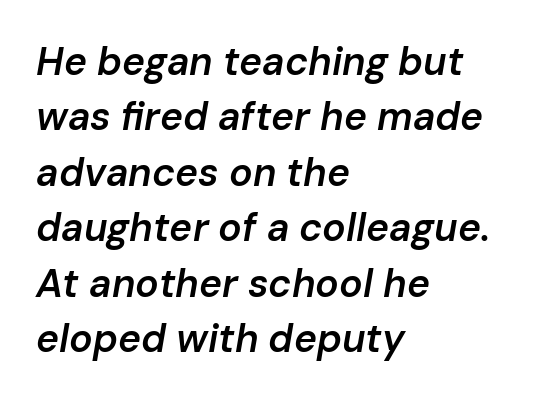
{"italic": "yes", "lean": "right", "slant_degrees": 10, "bold": "semi", "weight": "semibold", "width": "normal", "stroke_contrast": "low", "x_height": "medium", "monospaced": "no", "underline": "no", "align": "left", "line_spacing": "normal", "line_spacing_ratio": 1.42, "letter_spacing": "normal", "letter_spacing_em": 0.0, "glyph_px": 39}
